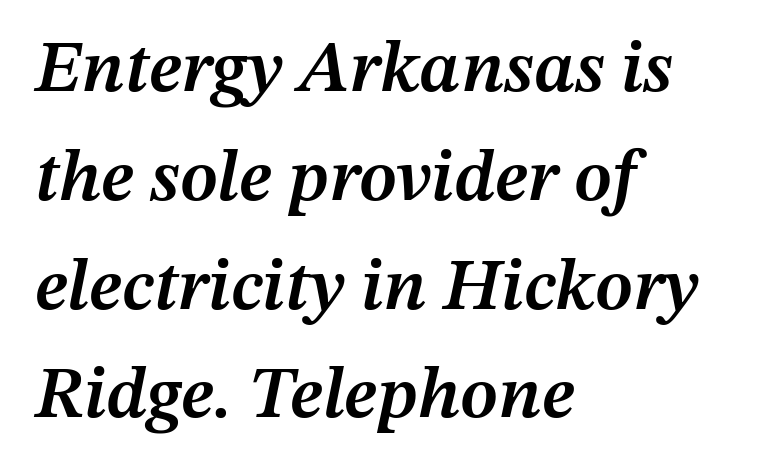
{"italic": "yes", "lean": "right", "slant_degrees": 12, "bold": "semi", "weight": "semibold", "width": "normal", "stroke_contrast": "medium", "x_height": "medium", "monospaced": "no", "underline": "no", "align": "left", "line_spacing": "normal", "line_spacing_ratio": 1.49, "letter_spacing": "normal", "letter_spacing_em": 0.0, "glyph_px": 73}
